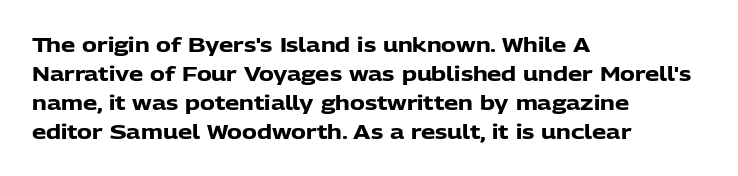
{"italic": "no", "bold": "yes", "underline": "no", "align": "left", "line_spacing": "normal", "line_spacing_ratio": 1.45, "letter_spacing": "normal", "letter_spacing_em": 0.0, "glyph_px": 20}
